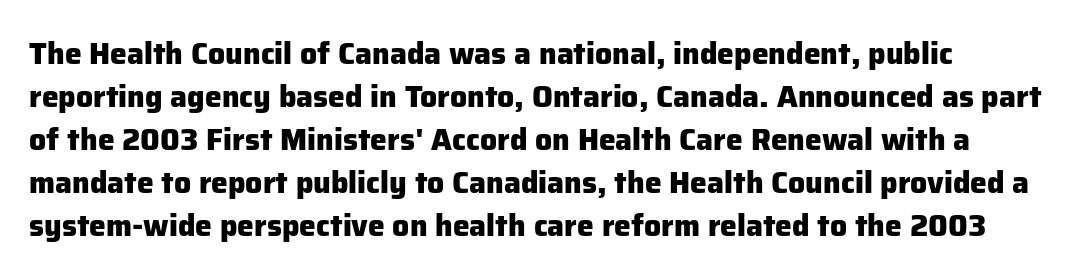
The image shows 30 px heavy sans-serif type, upright; set left-aligned, normal line spacing (1.43x), normal letter spacing, not underlined; low stroke contrast and a medium x-height.
